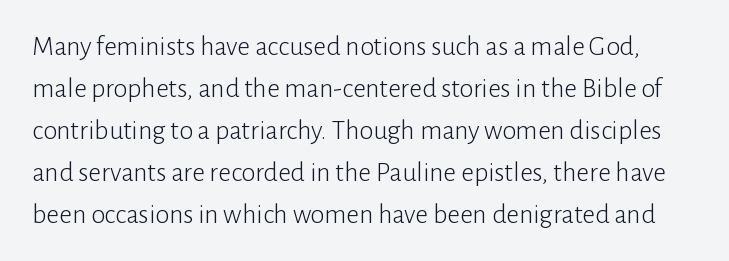
{"serif": "no", "italic": "no", "bold": "no", "weight": "light", "width": "normal", "stroke_contrast": "low", "x_height": "medium", "monospaced": "no", "underline": "no", "line_spacing": "normal", "line_spacing_ratio": 1.5, "letter_spacing": "normal", "letter_spacing_em": 0.0, "glyph_px": 28}
